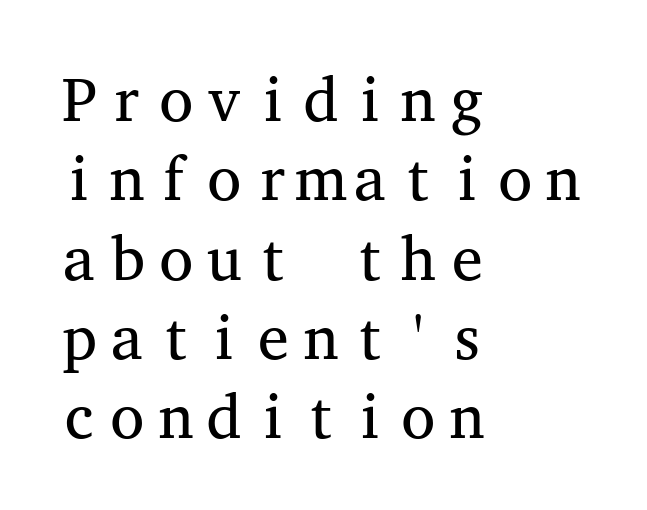
Baseline-to-baseline distance is the conventional proportion of letter height. No letter is thick-stroked: the sample isn't bold. The rendering anchors every line to the left-hand side. The font's upright variant was chosen for this text. The passage shown has conventional tracking throughout. Quick note: underline off.
